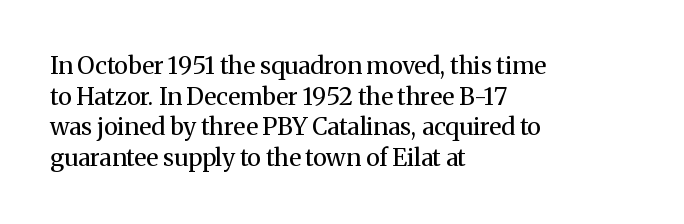
{"italic": "no", "bold": "no", "underline": "no", "align": "left", "line_spacing": "normal", "line_spacing_ratio": 1.28, "letter_spacing": "normal", "letter_spacing_em": 0.0, "glyph_px": 24}
